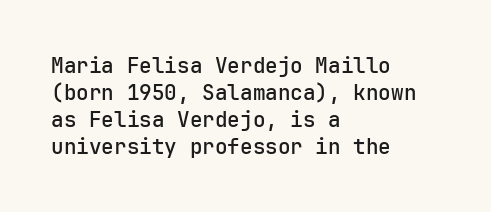
Q: Is the text italic (slanted)? A: No, it is upright.
Q: Is the text underlined? A: No.
Q: How is the paragraph aligned? A: Left-aligned.
Q: Is the spacing between letters normal or unusually wide? A: Normal.
Q: Is the spacing between lines tight, normal or loose? A: Normal.
